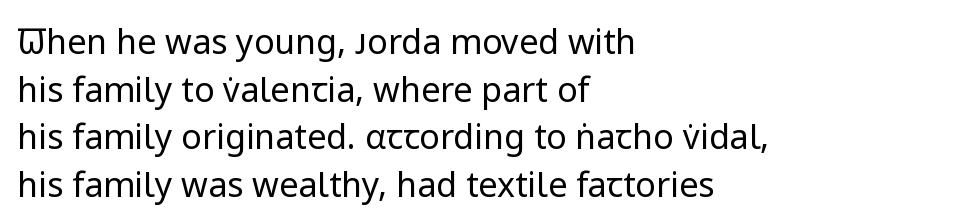
Q: Is the text bold? A: No.
Q: Is the text italic (slanted)? A: No, it is upright.
Q: Is the typeface a serif or a sans-serif typeface? A: Sans-serif.
Q: Is the text underlined? A: No.
Q: How is the paragraph aligned? A: Left-aligned.
Q: Is the spacing between letters normal or unusually wide? A: Normal.
Q: Is the spacing between lines tight, normal or loose? A: Normal.
Q: Width (condensed, normal, or wide)? A: Normal.
Q: Stroke contrast? A: Low.
Q: x-height? A: Medium.
Q: Monospaced? A: No.
